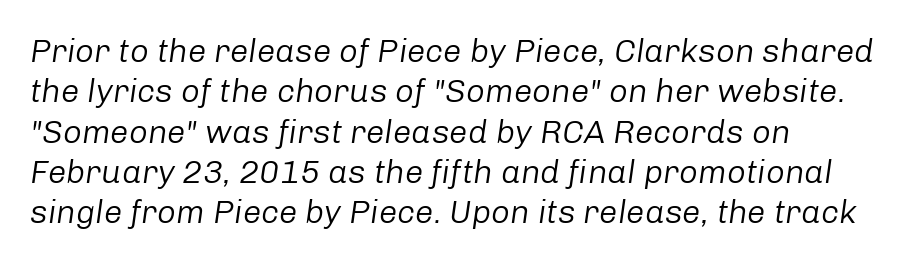
Q: Is the text bold? A: No.
Q: Is the text italic (slanted)? A: Yes, it leans right by about 8 degrees.
Q: Is the text underlined? A: No.
Q: How is the paragraph aligned? A: Left-aligned.
Q: Is the spacing between letters normal or unusually wide? A: Normal.
Q: Width (condensed, normal, or wide)? A: Normal.
Q: Stroke contrast? A: Low.
Q: x-height? A: Medium.
Q: Monospaced? A: No.
